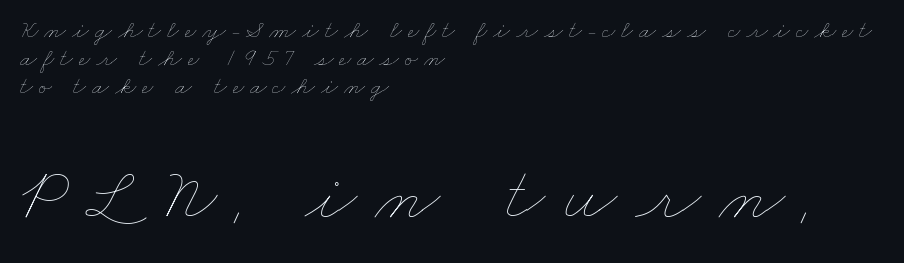
{"bold": "no", "weight": "thin", "width": "wide", "stroke_contrast": "low", "x_height": "small", "monospaced": "no", "underline": "no", "align": "left", "line_spacing": "tight", "line_spacing_ratio": 1.13, "letter_spacing": "wide", "letter_spacing_em": 0.23, "larger_block": "second", "size_ratio": 3.04, "glyph_px": 76}
